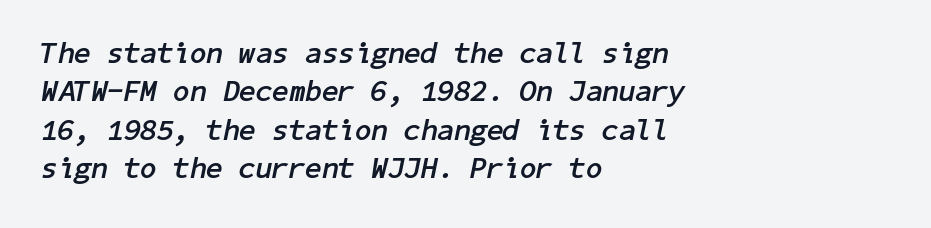
{"italic": "yes", "lean": "right", "slant_degrees": 11, "bold": "yes", "weight": "semibold", "width": "normal", "stroke_contrast": "low", "x_height": "medium", "underline": "no", "align": "left", "line_spacing": "normal", "line_spacing_ratio": 1.28, "letter_spacing": "normal", "letter_spacing_em": 0.0, "glyph_px": 30}
